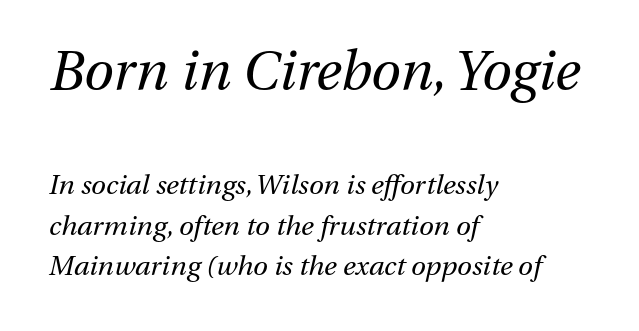
The image shows 54 px regular-weight type, italic (leaning right); set left-aligned, normal line spacing (1.51x), normal letter spacing, not underlined; the first (top) block is 2.0x larger; medium stroke contrast and a medium x-height.
